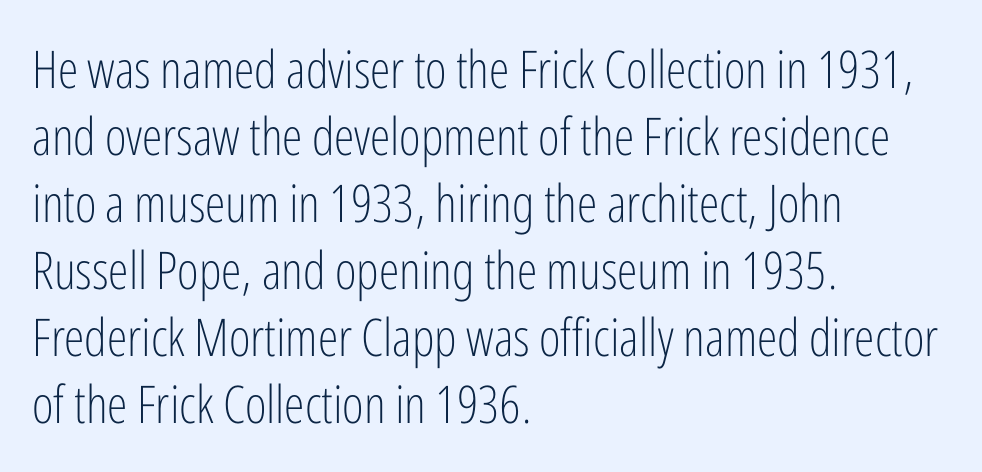
Q: Is the text bold? A: No.
Q: Is the text italic (slanted)? A: No, it is upright.
Q: Is the typeface a serif or a sans-serif typeface? A: Sans-serif.
Q: Is the text underlined? A: No.
Q: How is the paragraph aligned? A: Left-aligned.
Q: Is the spacing between letters normal or unusually wide? A: Normal.
Q: Is the spacing between lines tight, normal or loose? A: Normal.
Q: Width (condensed, normal, or wide)? A: Condensed.
Q: Stroke contrast? A: Low.
Q: x-height? A: Medium.
Q: Monospaced? A: No.
